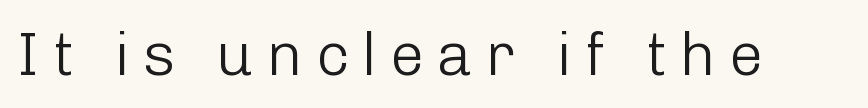
The image shows 61 px light sans-serif type, upright; set unusually wide letter spacing (+0.21 em), not underlined; low stroke contrast and a medium x-height.
